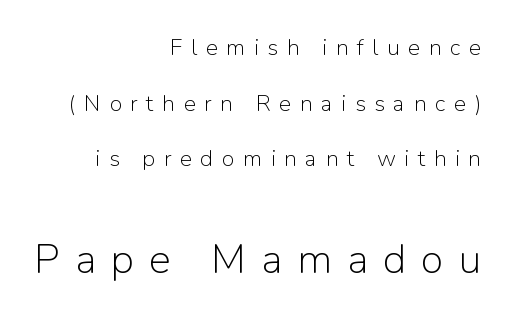
Q: Is the text bold? A: No.
Q: Is the text italic (slanted)? A: No, it is upright.
Q: Is the typeface a serif or a sans-serif typeface? A: Sans-serif.
Q: Is the text underlined? A: No.
Q: How is the paragraph aligned? A: Right-aligned.
Q: Is the spacing between letters normal or unusually wide? A: Unusually wide.
Q: Is the spacing between lines tight, normal or loose? A: Loose.
Q: Which block of text is set in a larger size, the first (top) or the second (bottom)? A: The second (bottom) one.
Q: Width (condensed, normal, or wide)? A: Normal.
Q: Stroke contrast? A: Low.
Q: x-height? A: Medium.
Q: Monospaced? A: No.
